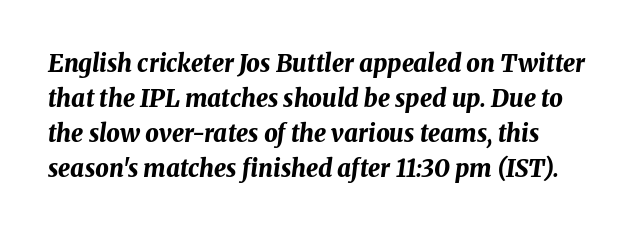
The lines sit at an ordinary, default distance from one another. The font is running at its bold setting. Lines of text with bare space underneath. Slant detected: the letters are inclined. Tracking here is standard; glyphs follow each other at the usual distance.
